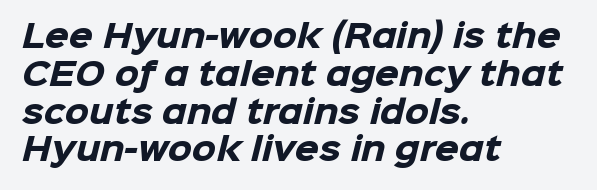
The image shows 31 px heavy sans-serif type; set left-aligned, line spacing 1.22x, normal letter spacing, not underlined; low stroke contrast and a medium x-height.
